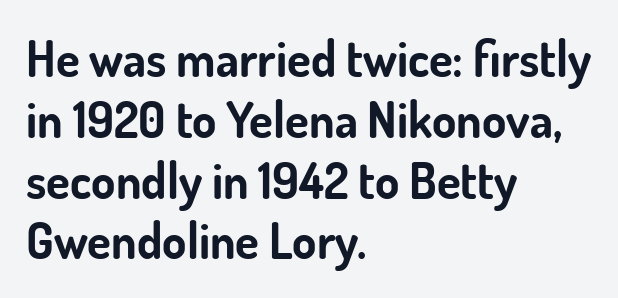
Q: Is the text bold? A: Yes.
Q: Is the text italic (slanted)? A: No, it is upright.
Q: Is the typeface a serif or a sans-serif typeface? A: Sans-serif.
Q: Is the text underlined? A: No.
Q: How is the paragraph aligned? A: Left-aligned.
Q: Is the spacing between letters normal or unusually wide? A: Normal.
Q: Width (condensed, normal, or wide)? A: Normal.
Q: Stroke contrast? A: Low.
Q: x-height? A: Small.
Q: Monospaced? A: No.
